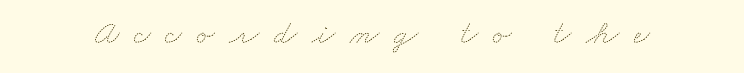
{"bold": "no", "weight": "thin", "width": "wide", "stroke_contrast": "medium", "x_height": "small", "monospaced": "no", "underline": "no", "letter_spacing": "wide", "letter_spacing_em": 0.43, "glyph_px": 34}
